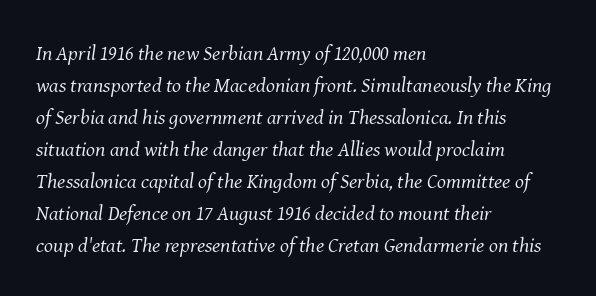
Q: Is the text bold? A: No.
Q: Is the text italic (slanted)? A: Yes, it leans right by about 8 degrees.
Q: Is the text underlined? A: No.
Q: How is the paragraph aligned? A: Left-aligned.
Q: Is the spacing between letters normal or unusually wide? A: Normal.
Q: Is the spacing between lines tight, normal or loose? A: Normal.
